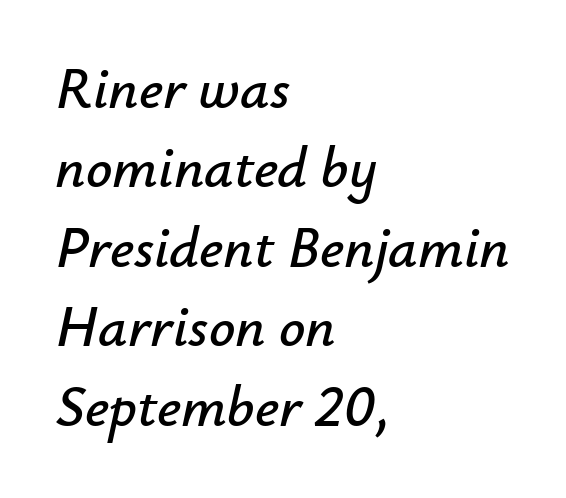
Q: Is the text italic (slanted)? A: Yes, it leans right by about 12 degrees.
Q: Is the text underlined? A: No.
Q: How is the paragraph aligned? A: Left-aligned.
Q: Is the spacing between letters normal or unusually wide? A: Normal.
Q: Is the spacing between lines tight, normal or loose? A: Normal.
Q: Width (condensed, normal, or wide)? A: Normal.
Q: Stroke contrast? A: Low.
Q: x-height? A: Small.
Q: Monospaced? A: No.
